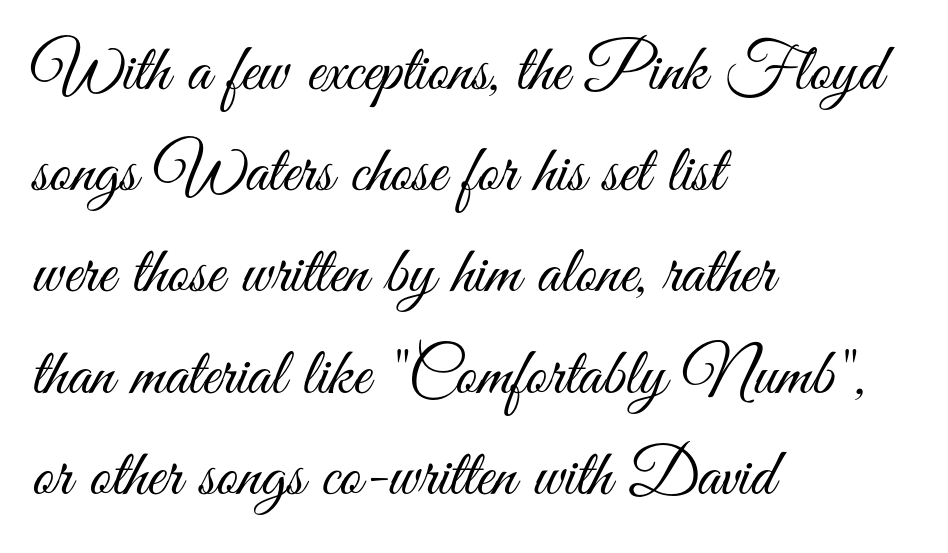
The image shows 67 px light, condensed sans-serif type; set left-aligned, normal line spacing (1.51x), normal letter spacing, not underlined; medium stroke contrast and a small x-height.
